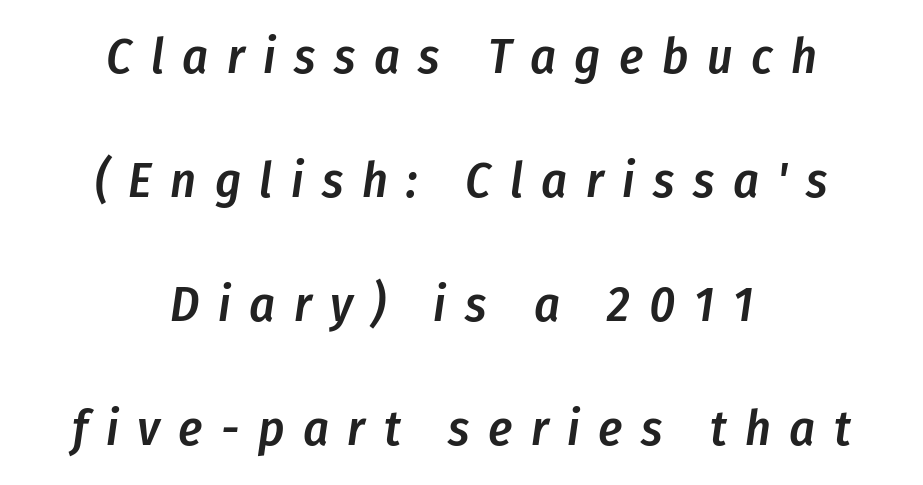
Horizontal bands of white between lines are thick stripes. Compared with typical body copy, the letter spacing here is much looser. Underlining? Definitely not there. Think of a printed novel: that variable character pitch is what you see here.
